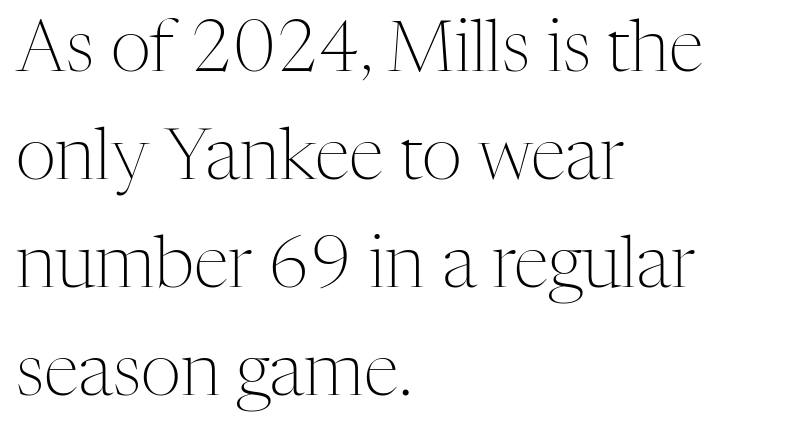
The tracking reads as untouched default to a designer's eye. Horizontally, the lines are justified to the leading edge only. The baseline area is clear. Here the designer chose a conventional face with non-uniform glyph widths.
